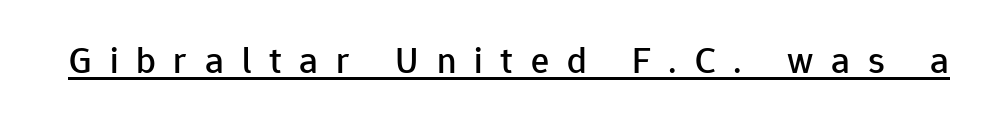
{"serif": "no", "italic": "no", "width": "normal", "stroke_contrast": "low", "x_height": "medium", "monospaced": "no", "underline": "yes", "letter_spacing": "wide", "letter_spacing_em": 0.47, "glyph_px": 38}
